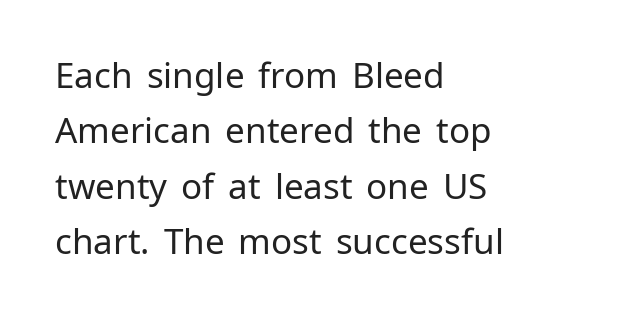
{"serif": "no", "italic": "no", "bold": "no", "weight": "regular", "width": "normal", "stroke_contrast": "low", "x_height": "medium", "monospaced": "no", "underline": "no", "align": "left", "line_spacing": "normal", "line_spacing_ratio": 1.58, "letter_spacing": "normal", "letter_spacing_em": 0.0, "glyph_px": 35}
